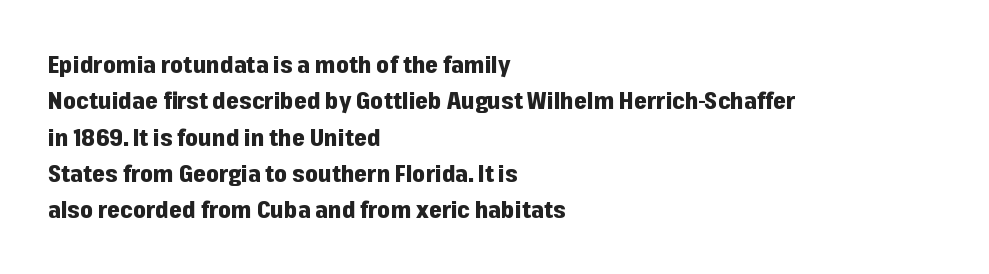
Q: Is the text bold? A: Yes.
Q: Is the text italic (slanted)? A: No, it is upright.
Q: Is the text underlined? A: No.
Q: How is the paragraph aligned? A: Left-aligned.
Q: Is the spacing between letters normal or unusually wide? A: Normal.
Q: Is the spacing between lines tight, normal or loose? A: Normal.
